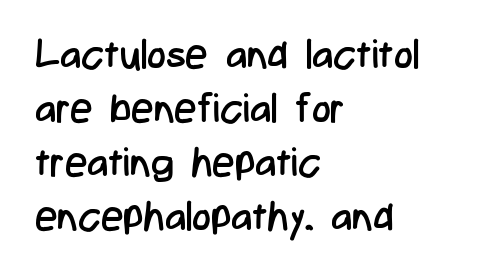
Q: Is the text bold? A: No.
Q: Is the text italic (slanted)? A: No, it is upright.
Q: Is the typeface a serif or a sans-serif typeface? A: Sans-serif.
Q: Is the text underlined? A: No.
Q: How is the paragraph aligned? A: Left-aligned.
Q: Is the spacing between letters normal or unusually wide? A: Normal.
Q: Is the spacing between lines tight, normal or loose? A: Normal.
Q: Width (condensed, normal, or wide)? A: Condensed.
Q: Stroke contrast? A: Low.
Q: x-height? A: Medium.
Q: Monospaced? A: No.
